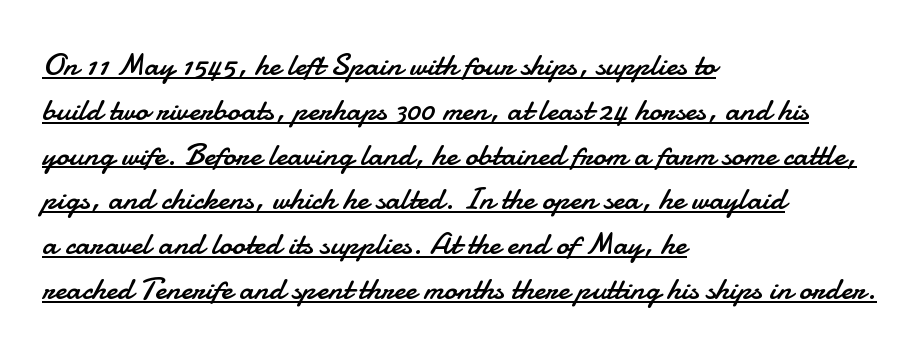
A typesetter would call this proportional, since set widths differ per character. There is no visible air inserted between adjacent glyphs. Quick note: interline space is typical. Underline: present.
